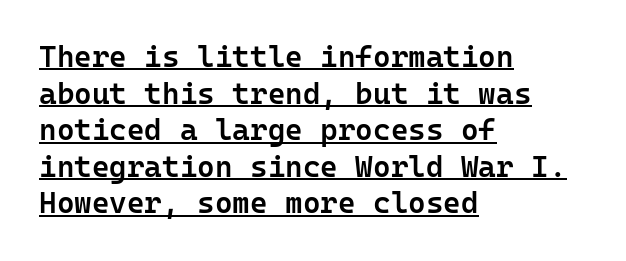
The face used here is monospaced, like something from a code editor. In terms of weight, the rendering is demibold, just under bold. Horizontally, the lines are justified to the leading edge only. The letters carry no serifs — their stems end cleanly without finishing strokes.
